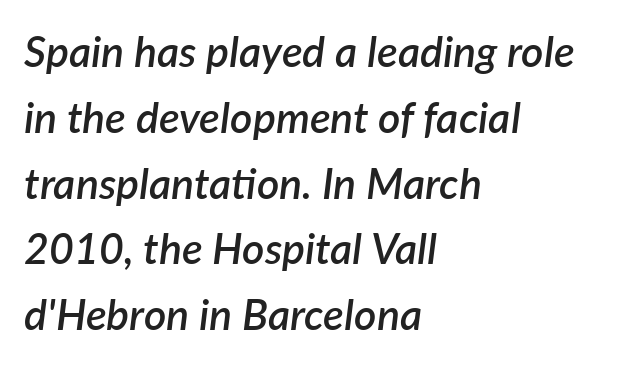
Standard letterfit; no display-style spreading of the glyphs. The setting favours the left margin, as ordinary paragraphs usually do. This sample uses an oblique cut, with every glyph tilted off the vertical. No word sits above an underline. A somewhat darkened texture: the type is semibold rather than bold. Summary of vertical rhythm: regular, with standard interline spacing.
